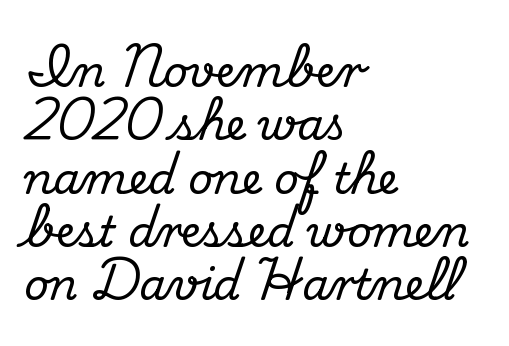
Q: Is the text italic (slanted)? A: Yes.
Q: Is the typeface a serif or a sans-serif typeface? A: Serif.
Q: Is the text underlined? A: No.
Q: How is the paragraph aligned? A: Left-aligned.
Q: Is the spacing between letters normal or unusually wide? A: Normal.
Q: Width (condensed, normal, or wide)? A: Normal.
Q: Stroke contrast? A: Medium.
Q: x-height? A: Small.
Q: Monospaced? A: No.
